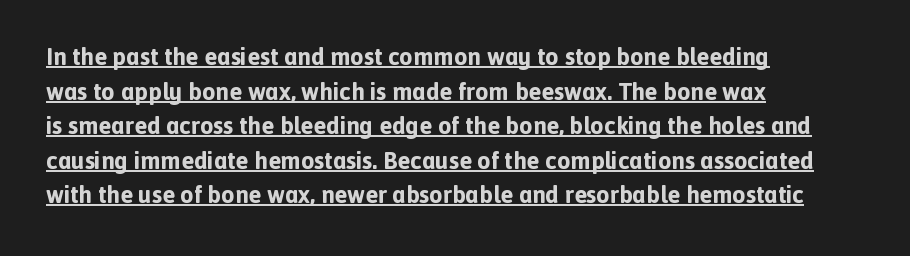
The gaps between neighbouring characters are ordinary and unremarkable. Caption: multi-line text, flush left, ragged right. You'd pick this weight for a headline — it's a proper bold. The line-height multiplier appears to be the usual default. Does a line run under the words? Yes, clearly.
